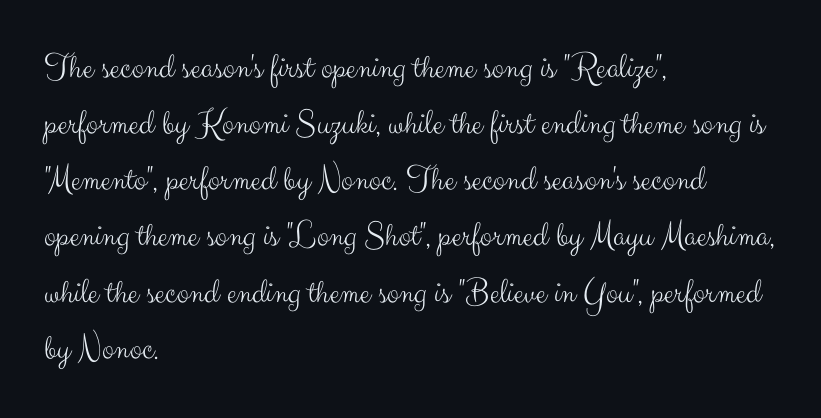
The image shows 36 px light sans-serif type; set left-aligned, normal line spacing (1.56x), normal letter spacing, not underlined; medium stroke contrast and a small x-height.
